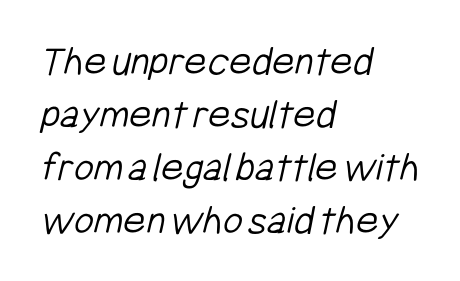
The image shows 43 px light, condensed sans-serif type; set left-aligned, line spacing 1.23x, normal letter spacing, not underlined; low stroke contrast and a medium x-height.
